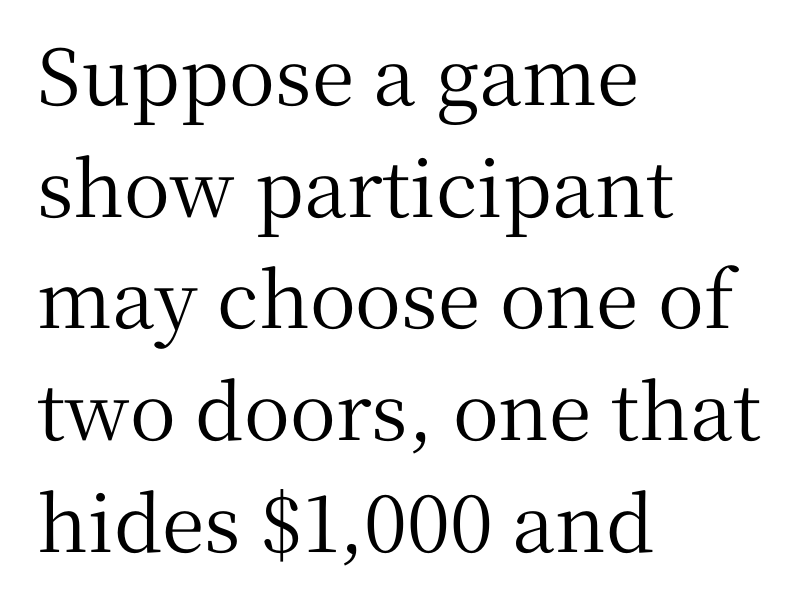
Q: Is the text italic (slanted)? A: No, it is upright.
Q: Is the typeface a serif or a sans-serif typeface? A: Serif.
Q: Is the text underlined? A: No.
Q: How is the paragraph aligned? A: Left-aligned.
Q: Is the spacing between letters normal or unusually wide? A: Normal.
Q: Is the spacing between lines tight, normal or loose? A: Normal.
Q: Width (condensed, normal, or wide)? A: Normal.
Q: Stroke contrast? A: Medium.
Q: x-height? A: Medium.
Q: Monospaced? A: No.
